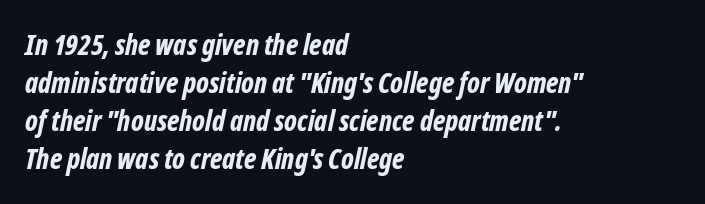
{"italic": "yes", "lean": "right", "slant_degrees": 12, "bold": "yes", "weight": "bold", "width": "condensed", "stroke_contrast": "low", "x_height": "medium", "monospaced": "no", "underline": "no", "align": "left", "line_spacing": "normal", "line_spacing_ratio": 1.36, "letter_spacing": "normal", "letter_spacing_em": 0.0, "glyph_px": 28}
